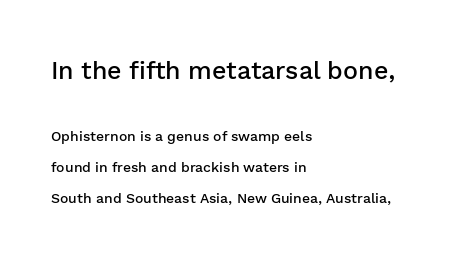
Q: Is the text bold? A: Semi-bold.
Q: Is the text italic (slanted)? A: No, it is upright.
Q: Is the text underlined? A: No.
Q: How is the paragraph aligned? A: Left-aligned.
Q: Is the spacing between letters normal or unusually wide? A: Normal.
Q: Is the spacing between lines tight, normal or loose? A: Loose.
Q: Which block of text is set in a larger size, the first (top) or the second (bottom)? A: The first (top) one.
